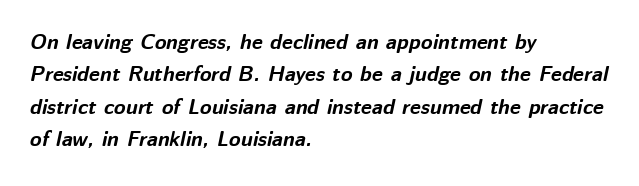
Q: Is the text bold? A: Yes.
Q: Is the text italic (slanted)? A: Yes, it leans right by about 12 degrees.
Q: Is the text underlined? A: No.
Q: How is the paragraph aligned? A: Left-aligned.
Q: Is the spacing between letters normal or unusually wide? A: Normal.
Q: Is the spacing between lines tight, normal or loose? A: Normal.
